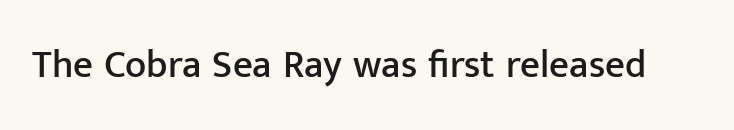
The image shows 39 px sans-serif type, upright; set normal letter spacing, not underlined; low stroke contrast and a medium x-height.
